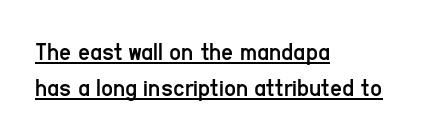
{"italic": "no", "bold": "no", "underline": "yes", "align": "left", "line_spacing": "normal", "line_spacing_ratio": 1.38, "letter_spacing": "normal", "letter_spacing_em": 0.0, "glyph_px": 26}
